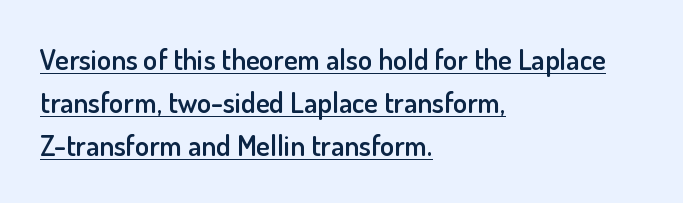
Q: Is the text bold? A: Semi-bold.
Q: Is the text italic (slanted)? A: No, it is upright.
Q: Is the typeface a serif or a sans-serif typeface? A: Sans-serif.
Q: Is the text underlined? A: Yes.
Q: How is the paragraph aligned? A: Left-aligned.
Q: Is the spacing between letters normal or unusually wide? A: Normal.
Q: Is the spacing between lines tight, normal or loose? A: Normal.
Q: Width (condensed, normal, or wide)? A: Normal.
Q: Stroke contrast? A: Low.
Q: x-height? A: Small.
Q: Monospaced? A: No.
